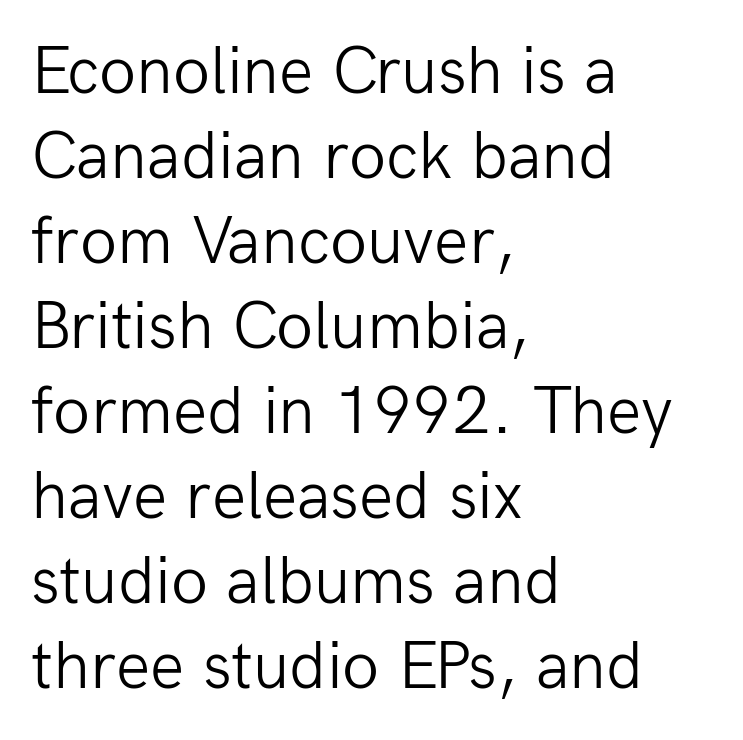
This is roman type, the default non-slanted kind. The typesetting does not lean heavy: it is not bold. The line texture is even and compact thanks to regular tracking. Looks like regular typesetting: each glyph gets only the width it needs.
